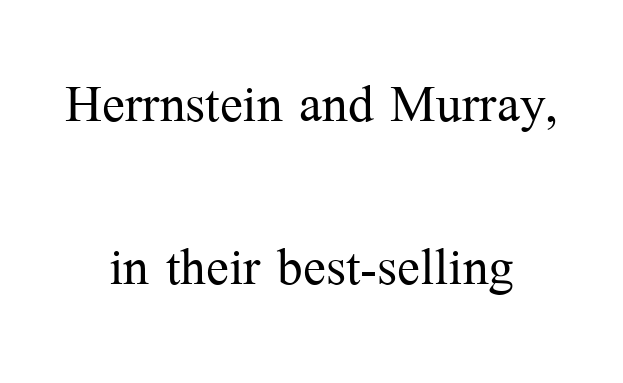
The image shows 68 px light serif type, upright; set centered, loose line spacing (2.39x), normal letter spacing, not underlined; medium stroke contrast and a medium x-height.
